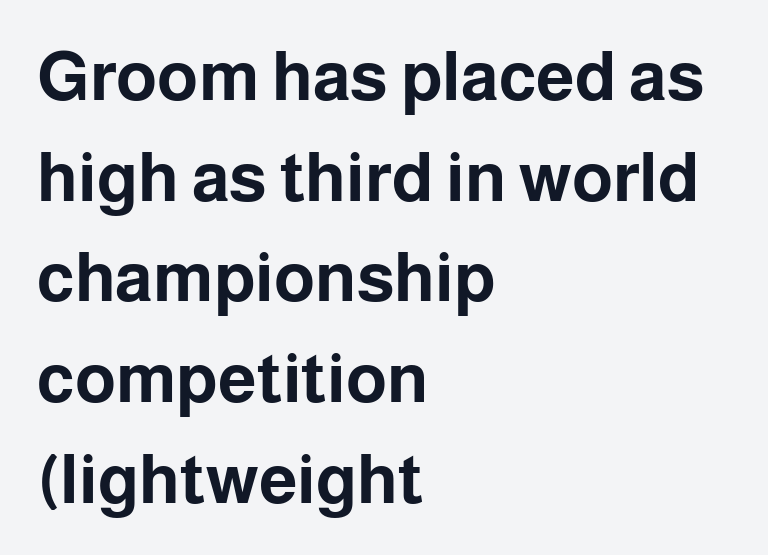
When letters stand straight like this, we call the style roman or upright. Nothing sits at the stroke ends, so this counts as sans-serif. The rendering uses a bold face; every stroke is thick and dark. Each line starts at the same left margin while the right side varies. Leading matches the norm, producing a regular column. What stands out about the letter spacing? Nothing — it is the standard amount.
